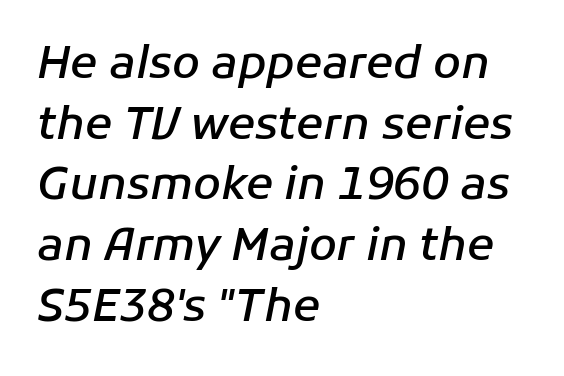
Q: Is the text bold? A: Semi-bold.
Q: Is the text italic (slanted)? A: Yes, it leans right by about 11 degrees.
Q: Is the text underlined? A: No.
Q: How is the paragraph aligned? A: Left-aligned.
Q: Is the spacing between letters normal or unusually wide? A: Normal.
Q: Is the spacing between lines tight, normal or loose? A: Normal.
Q: Width (condensed, normal, or wide)? A: Normal.
Q: Stroke contrast? A: Low.
Q: x-height? A: Medium.
Q: Monospaced? A: No.
